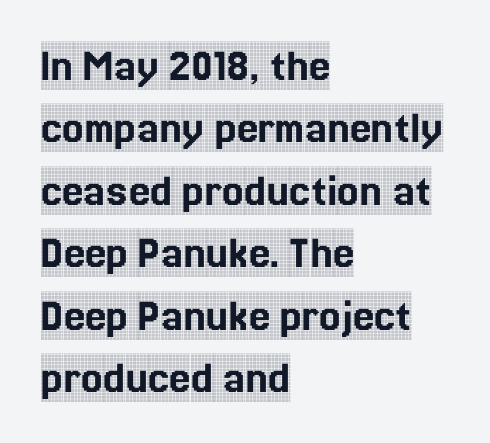
Compared with typical body copy, the letter spacing here is the same. The face used here is proportionally spaced, like ordinary book or web type. Tall strokes in this sample are plumb rather than angled. Quick note: interline space is typical. This sample uses a serif face.
